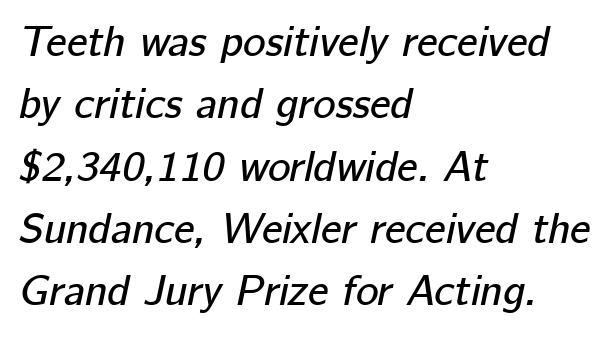
{"italic": "yes", "lean": "right", "slant_degrees": 12, "width": "normal", "stroke_contrast": "low", "x_height": "medium", "monospaced": "no", "underline": "no", "align": "left", "line_spacing": "normal", "line_spacing_ratio": 1.45, "letter_spacing": "normal", "letter_spacing_em": 0.0, "glyph_px": 43}
